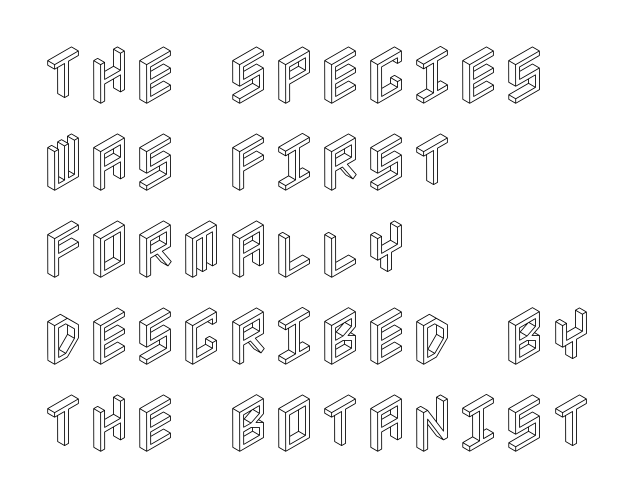
{"italic": "no", "width": "condensed", "x_height": "large", "underline": "no", "align": "left", "line_spacing": "normal", "line_spacing_ratio": 1.38, "letter_spacing": "normal", "letter_spacing_em": 0.0, "glyph_px": 63}
